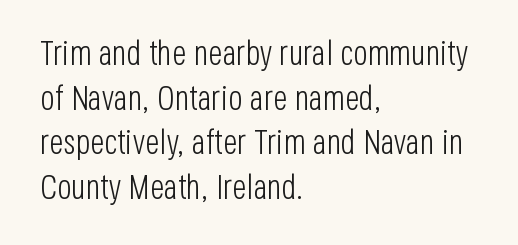
{"serif": "no", "italic": "no", "bold": "no", "weight": "light", "width": "condensed", "stroke_contrast": "low", "x_height": "large", "monospaced": "no", "underline": "no", "align": "left", "line_spacing": "normal", "line_spacing_ratio": 1.31, "letter_spacing": "normal", "letter_spacing_em": 0.0, "glyph_px": 34}
